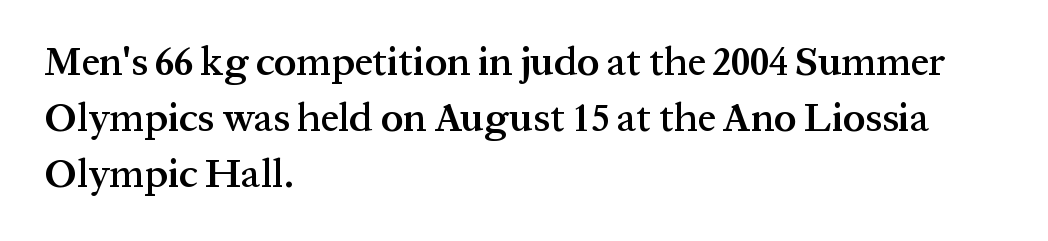
Is there any slant? The stems are plumb. The characters display serif detailing at their extremities. The block of text has a typical density, with ordinary space between rows. The letters sit at their default tracking, neither squeezed nor spread.
